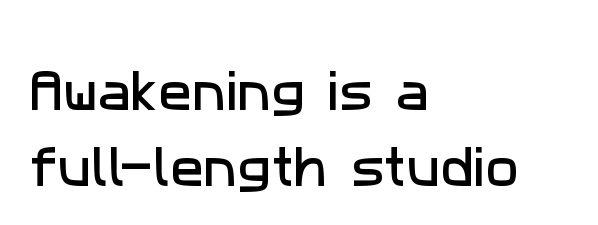
Spacing verdict: proportional, widths tailored to each character. How would I describe the line gaps? Plain and ordinary. Plain, unruled lines of type. This rendering uses left alignment, leaving the right contour irregular. Tracking value appears to be zero — textbook default spacing. Observe the absence of serifs on each vertical stroke in this sample.
